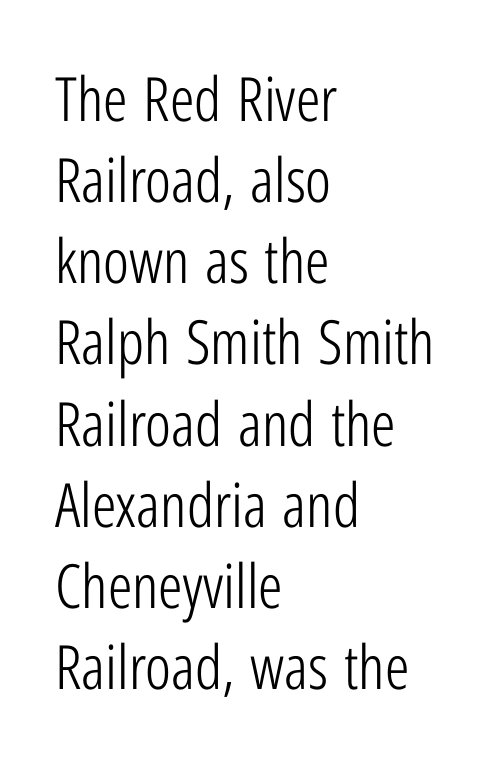
{"serif": "no", "italic": "no", "bold": "no", "weight": "light", "width": "condensed", "stroke_contrast": "low", "x_height": "medium", "monospaced": "no", "underline": "no", "align": "left", "line_spacing": "normal", "line_spacing_ratio": 1.33, "letter_spacing": "normal", "letter_spacing_em": 0.0, "glyph_px": 61}
